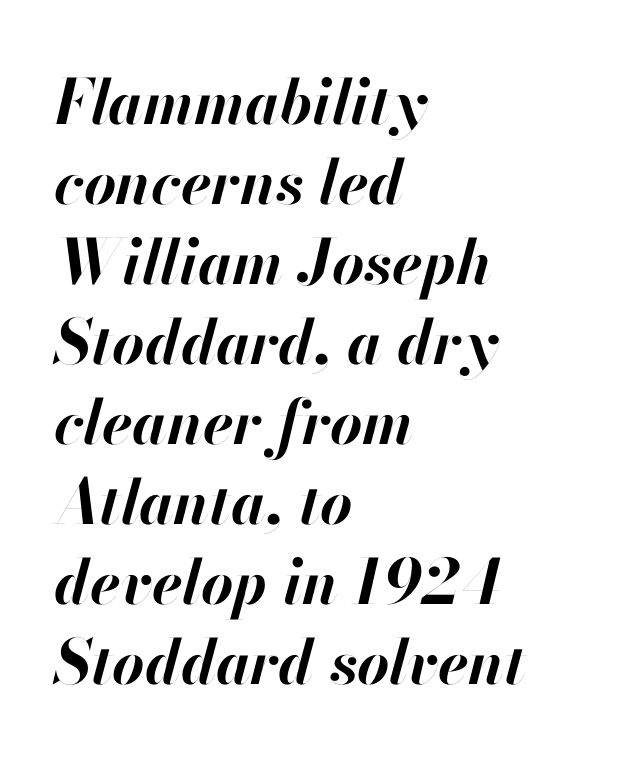
{"italic": "yes", "lean": "right", "slant_degrees": 13, "bold": "yes", "weight": "bold", "width": "normal", "stroke_contrast": "high", "x_height": "small", "monospaced": "no", "underline": "no", "align": "left", "line_spacing": "normal", "line_spacing_ratio": 1.29, "letter_spacing": "normal", "letter_spacing_em": 0.0, "glyph_px": 62}
